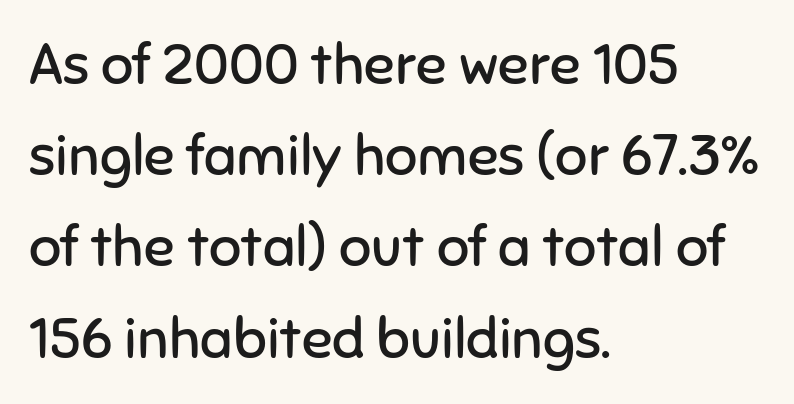
These lines are rendered in a variable-pitch font. Visually the block forms a straight wall on the left and a jagged coastline on the right. Leading matches the norm, producing a regular column. The area under the type is left untouched. No extra tracking has been applied to these lines.
